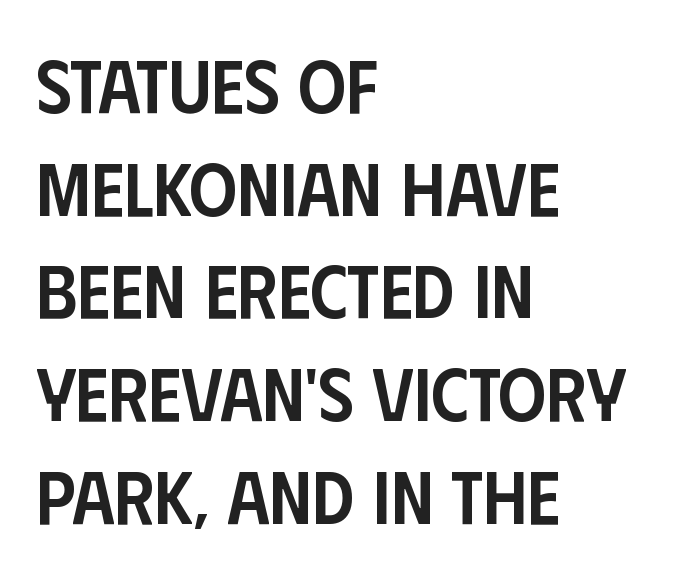
The image shows 75 px semibold, condensed sans-serif type, upright; set left-aligned, normal line spacing (1.37x), normal letter spacing, not underlined; low stroke contrast and a large x-height.
